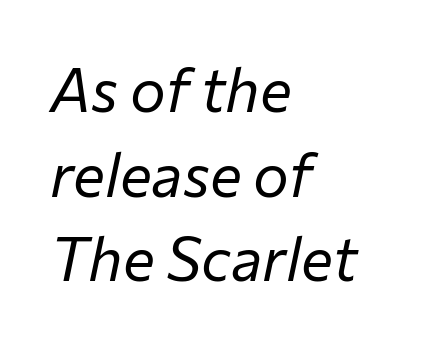
Interline gaps are of average width in this sample. Compared with ordinary roman type, these characters are visibly tilted. The paragraph has a hard left edge and a soft right edge. Check the space under the baseline: it is left empty. No extra ink here — the face is not bold. Is the letter spacing exaggerated? No — it looks like the ordinary default.
